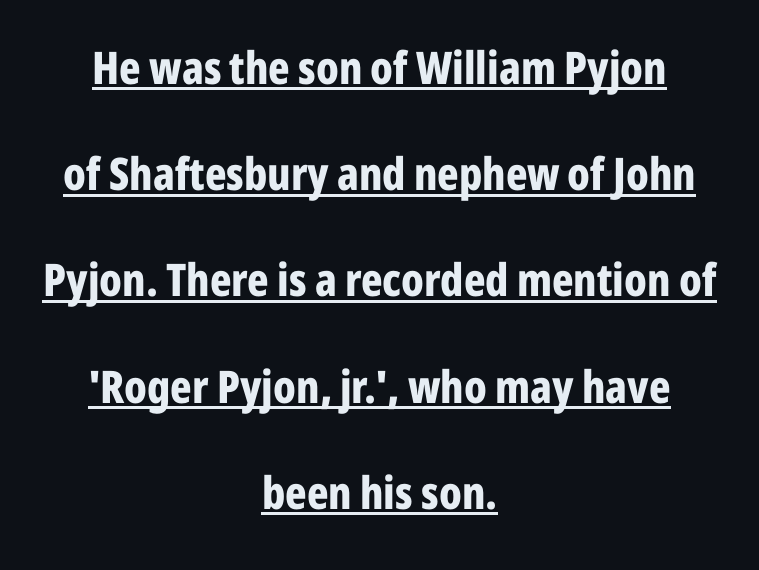
The image shows 45 px bold, condensed sans-serif type, upright; set centered, loose line spacing (2.36x), normal letter spacing, underlined; low stroke contrast and a medium x-height.
